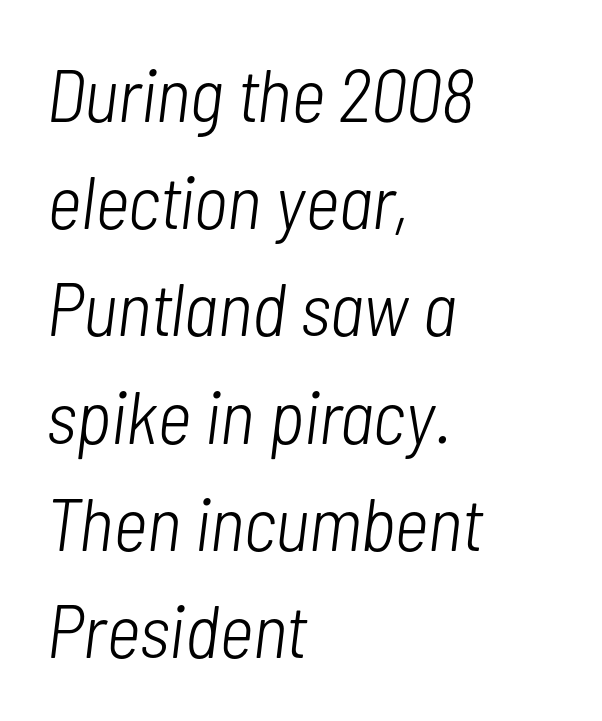
Q: Is the text bold? A: No.
Q: Is the text italic (slanted)? A: Yes, it leans right by about 7 degrees.
Q: Is the text underlined? A: No.
Q: How is the paragraph aligned? A: Left-aligned.
Q: Is the spacing between letters normal or unusually wide? A: Normal.
Q: Is the spacing between lines tight, normal or loose? A: Normal.
Q: Width (condensed, normal, or wide)? A: Condensed.
Q: Stroke contrast? A: Low.
Q: x-height? A: Medium.
Q: Monospaced? A: No.
